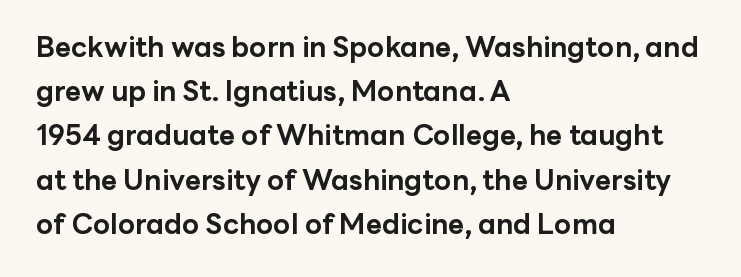
The image shows 28 px bold sans-serif type, upright; set left-aligned, normal line spacing (1.58x), normal letter spacing, not underlined; low stroke contrast and a medium x-height.
